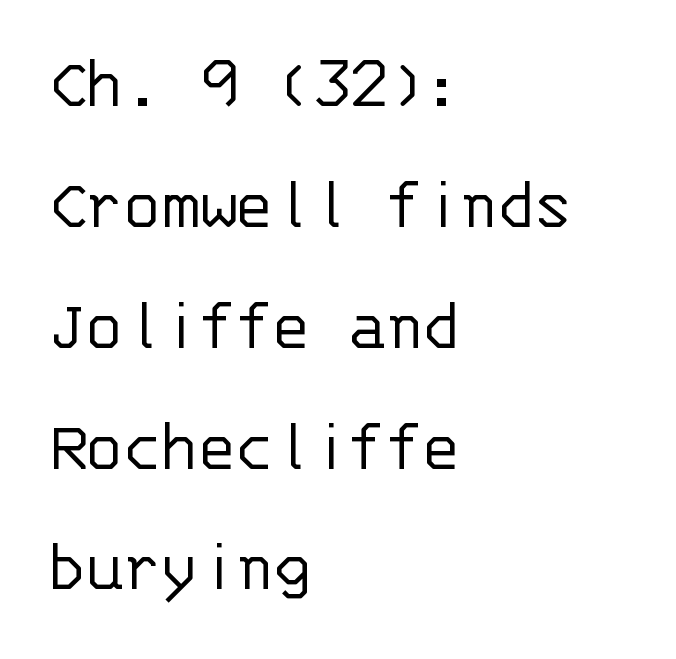
Unmarked baselines from the first word to the last. Spacing between characters is what you'd get straight out of the box. The typesetter chose a ragged-right arrangement here. Summary of vertical rhythm: regular, with standard interline spacing.
